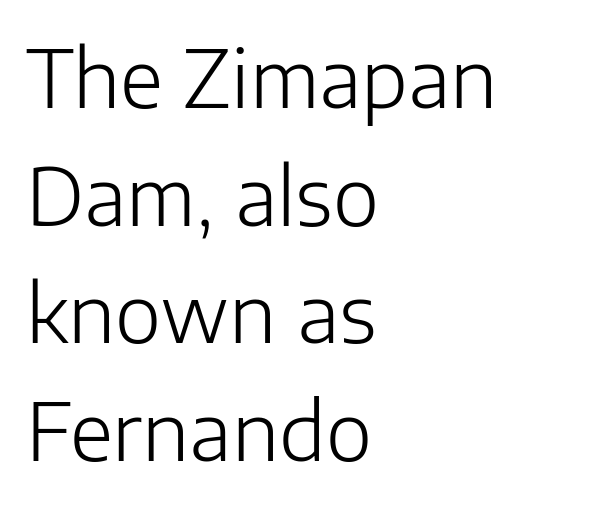
Q: Is the text bold? A: No.
Q: Is the text italic (slanted)? A: No, it is upright.
Q: Is the typeface a serif or a sans-serif typeface? A: Sans-serif.
Q: Is the text underlined? A: No.
Q: How is the paragraph aligned? A: Left-aligned.
Q: Is the spacing between letters normal or unusually wide? A: Normal.
Q: Is the spacing between lines tight, normal or loose? A: Normal.
Q: Width (condensed, normal, or wide)? A: Normal.
Q: Stroke contrast? A: Low.
Q: x-height? A: Medium.
Q: Monospaced? A: No.
